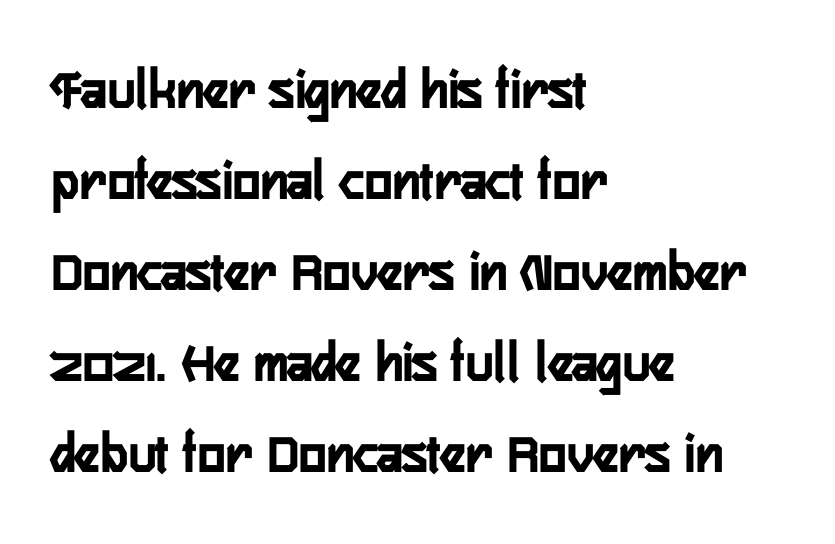
Check where the strokes stop: nothing finishes them off — pure sans. The axis of the letterforms is exactly vertical. No extra tracking has been applied to these lines. The paragraph has a hard left edge and a soft right edge.
